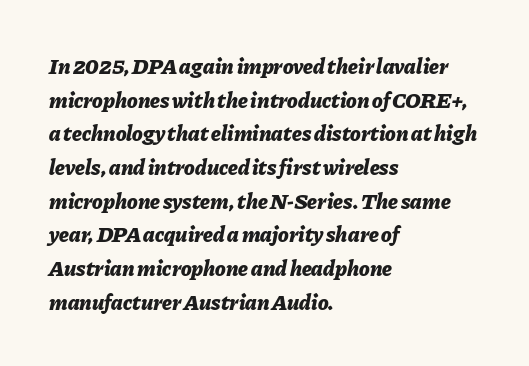
The image shows 22 px bold type, italic (leaning right); set left-aligned, normal line spacing (1.53x), normal letter spacing, not underlined.
